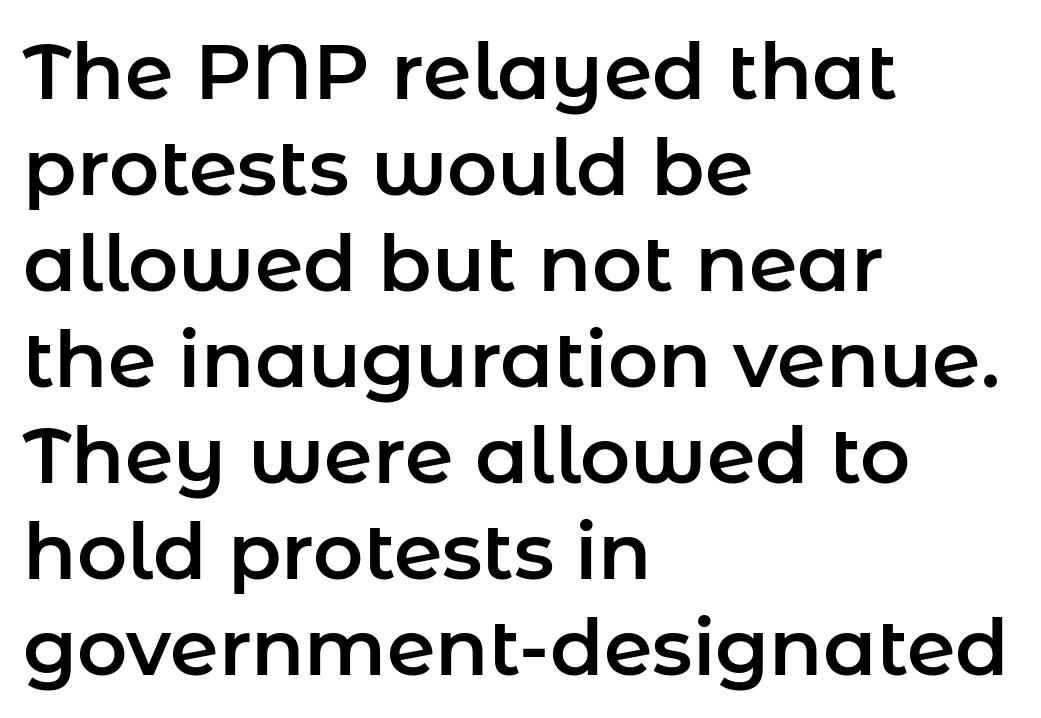
The image shows 78 px sans-serif type, upright; set left-aligned, line spacing 1.23x, normal letter spacing, not underlined; low stroke contrast and a medium x-height.
